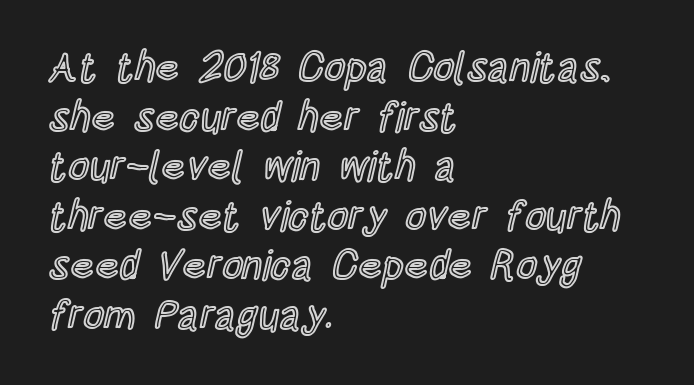
Q: Is the text italic (slanted)? A: Yes.
Q: Is the text underlined? A: No.
Q: How is the paragraph aligned? A: Left-aligned.
Q: Is the spacing between letters normal or unusually wide? A: Normal.
Q: Width (condensed, normal, or wide)? A: Condensed.
Q: x-height? A: Large.
Q: Monospaced? A: No.
